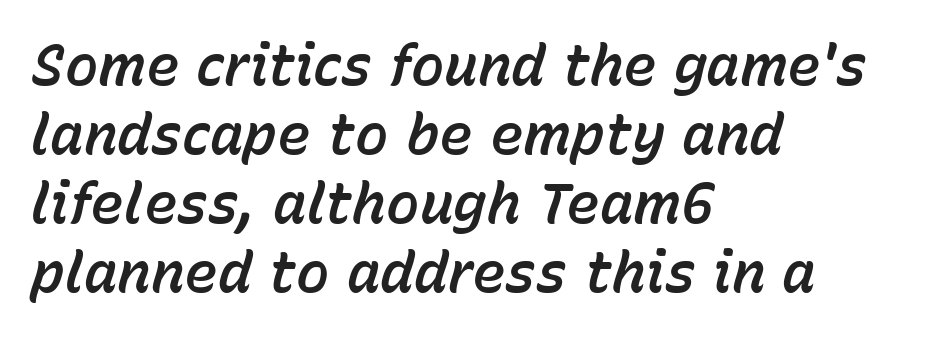
{"italic": "yes", "lean": "right", "slant_degrees": 15, "width": "normal", "stroke_contrast": "low", "x_height": "medium", "monospaced": "no", "underline": "no", "align": "left", "line_spacing_ratio": 1.23, "letter_spacing": "normal", "letter_spacing_em": 0.0, "glyph_px": 56}
